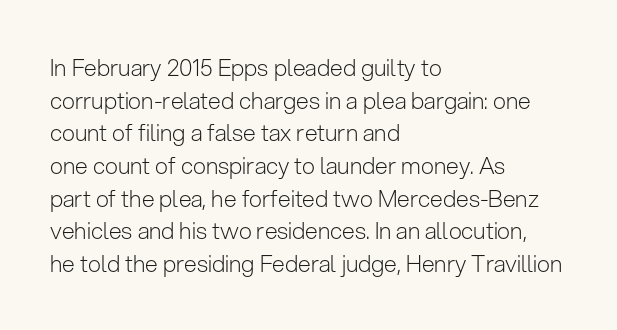
Characters follow at the spacing the type designer built in. The letterforms sit at book weight or below. Rendered with straight, roman letterforms. The rows are spaced the way most documents space them. The strip under each line holds only bare page.
